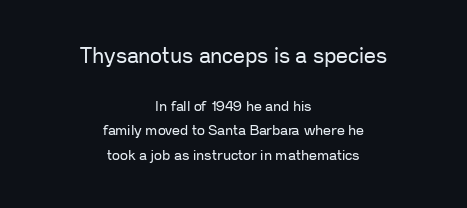
{"italic": "no", "bold": "no", "underline": "no", "align": "center", "line_spacing_ratio": 1.75, "letter_spacing": "normal", "letter_spacing_em": 0.0, "larger_block": "first", "size_ratio": 1.5, "glyph_px": 21}
